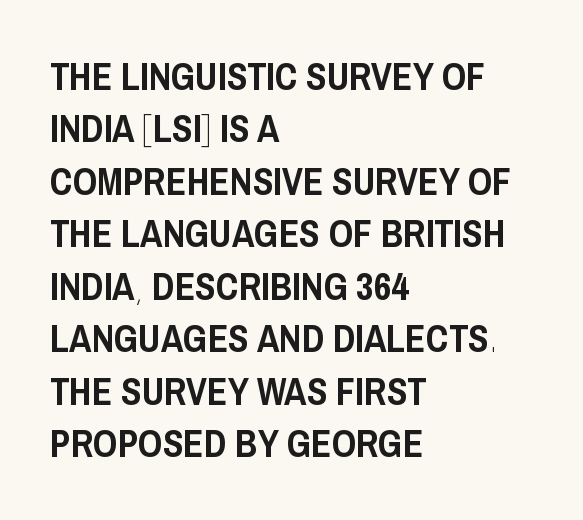
Q: Is the text italic (slanted)? A: No, it is upright.
Q: Is the typeface a serif or a sans-serif typeface? A: Sans-serif.
Q: Is the text underlined? A: No.
Q: How is the paragraph aligned? A: Left-aligned.
Q: Is the spacing between letters normal or unusually wide? A: Normal.
Q: Is the spacing between lines tight, normal or loose? A: Normal.
Q: Width (condensed, normal, or wide)? A: Condensed.
Q: Stroke contrast? A: Low.
Q: x-height? A: Large.
Q: Monospaced? A: No.
